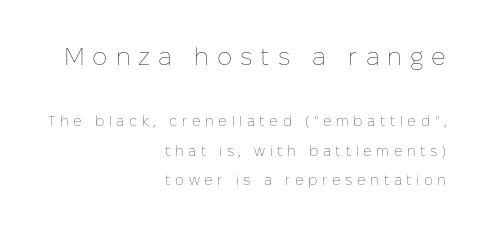
Stem width sits at or under what a default text font uses. Honestly, the rows look like they've been pulled way apart. The passage is arranged like a letterhead date or caption credit — flush right. Inter-character spacing is expanded well beyond the font's built-in metrics. No italicization has been applied; the sample stays upright. Bigger letters appear in the top chunk; the bottom chunk is reduced.
